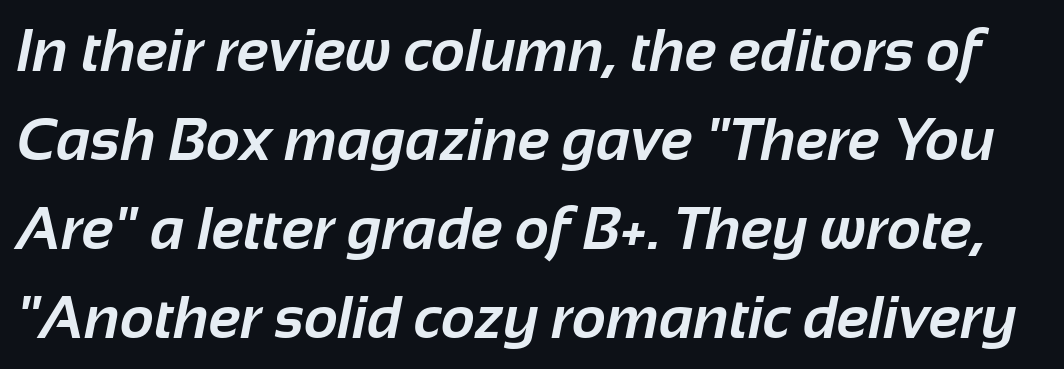
The designer left line spacing at the default. The face used here is rendered with its standard letterfit. The passage shown is typed in a proportional face where columns would drift. No feet cap the strokes, marking this as sans-serif type.
